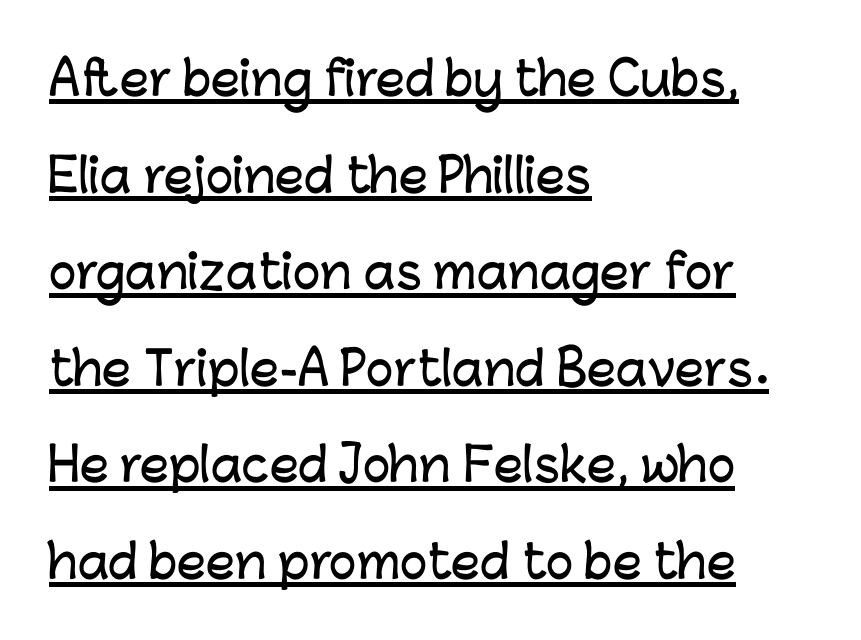
Q: Is the text italic (slanted)? A: No, it is upright.
Q: Is the typeface a serif or a sans-serif typeface? A: Sans-serif.
Q: Is the text underlined? A: Yes.
Q: How is the paragraph aligned? A: Left-aligned.
Q: Is the spacing between letters normal or unusually wide? A: Normal.
Q: Is the spacing between lines tight, normal or loose? A: Loose.
Q: Width (condensed, normal, or wide)? A: Normal.
Q: Stroke contrast? A: Low.
Q: x-height? A: Medium.
Q: Monospaced? A: No.
